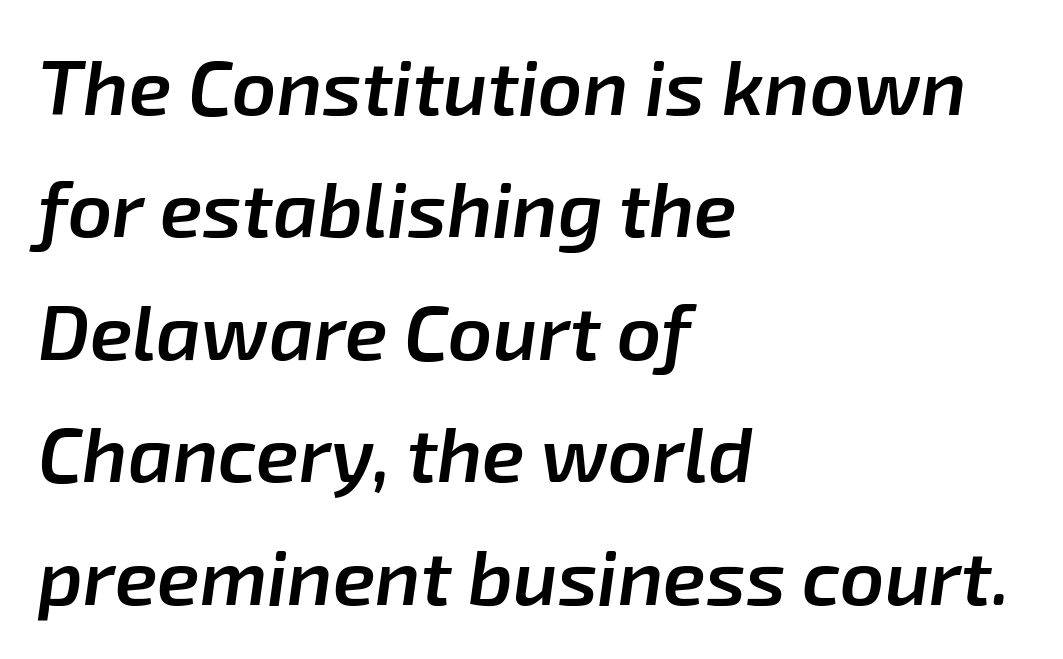
Q: Is the text bold? A: Semi-bold.
Q: Is the text italic (slanted)? A: Yes, it leans right by about 8 degrees.
Q: Is the text underlined? A: No.
Q: How is the paragraph aligned? A: Left-aligned.
Q: Is the spacing between letters normal or unusually wide? A: Normal.
Q: Is the spacing between lines tight, normal or loose? A: Normal.
Q: Width (condensed, normal, or wide)? A: Normal.
Q: Stroke contrast? A: Low.
Q: x-height? A: Medium.
Q: Monospaced? A: No.
